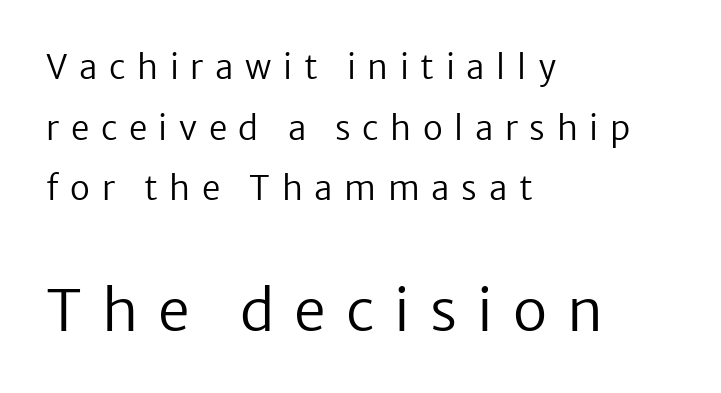
The rendering enlarges the type as you move from the upper chunk to the lower. A typesetter would call this heavily tracked-out type. A typesetter would call this proportional, since set widths differ per character. Weight: not bold — regular or lighter.
